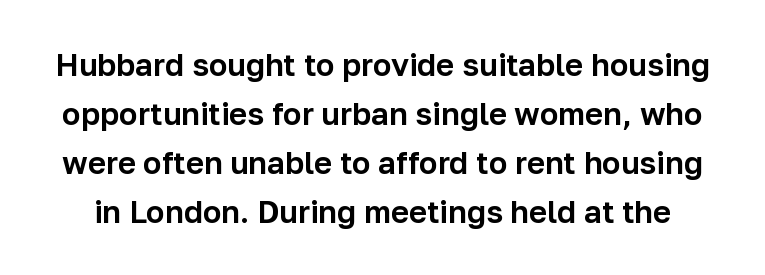
{"serif": "no", "italic": "no", "width": "normal", "stroke_contrast": "low", "x_height": "medium", "monospaced": "no", "underline": "no", "line_spacing": "normal", "line_spacing_ratio": 1.58, "letter_spacing": "normal", "letter_spacing_em": 0.0, "glyph_px": 31}
